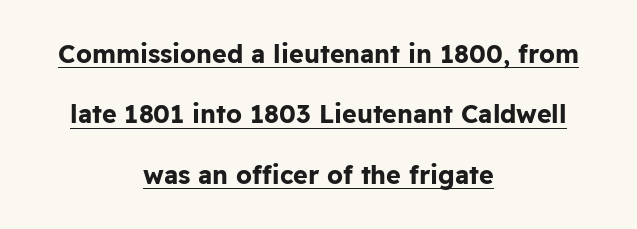
The image shows 25 px bold type, upright; set centered, loose line spacing (2.42x), normal letter spacing, underlined.
